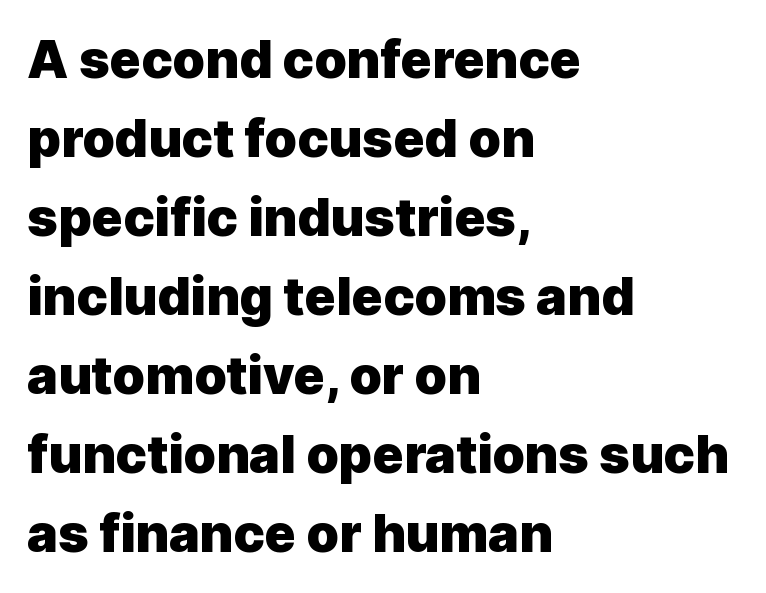
Q: Is the text bold? A: Yes.
Q: Is the text italic (slanted)? A: No, it is upright.
Q: Is the typeface a serif or a sans-serif typeface? A: Sans-serif.
Q: Is the text underlined? A: No.
Q: How is the paragraph aligned? A: Left-aligned.
Q: Is the spacing between letters normal or unusually wide? A: Normal.
Q: Is the spacing between lines tight, normal or loose? A: Normal.
Q: Width (condensed, normal, or wide)? A: Normal.
Q: x-height? A: Medium.
Q: Monospaced? A: No.
